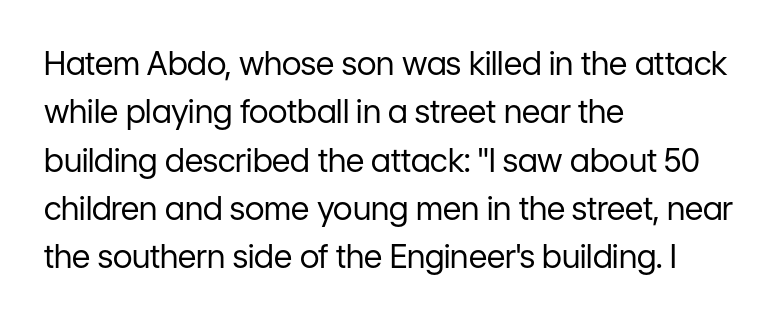
The rendering anchors every line to the left-hand side. Weight: regular or lighter. No italicization has been applied; the sample stays upright. Unlike a traditional serif, this face leaves its strokes unadorned. Underline: absent. Spacing verdict: proportional, widths tailored to each character.
